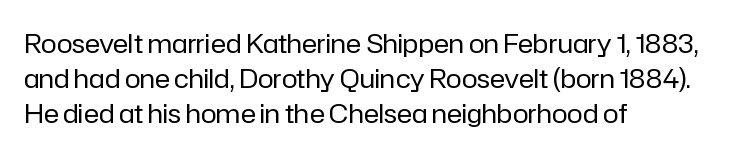
Q: Is the text bold? A: No.
Q: Is the text italic (slanted)? A: No, it is upright.
Q: Is the text underlined? A: No.
Q: How is the paragraph aligned? A: Left-aligned.
Q: Is the spacing between letters normal or unusually wide? A: Normal.
Q: Is the spacing between lines tight, normal or loose? A: Normal.
